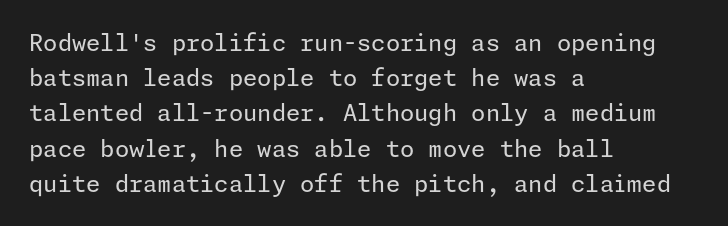
{"italic": "no", "bold": "no", "underline": "no", "align": "left", "line_spacing": "normal", "line_spacing_ratio": 1.53, "letter_spacing": "normal", "letter_spacing_em": 0.0, "glyph_px": 23}
